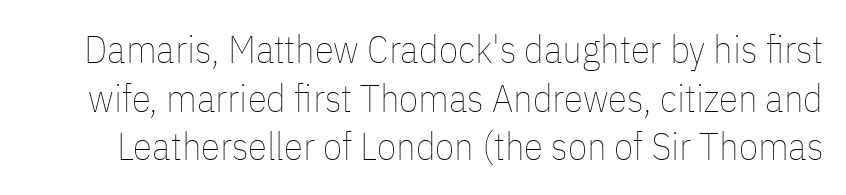
The image shows 39 px thin, condensed type, upright; set normal line spacing (1.25x), normal letter spacing, not underlined; low stroke contrast and a medium x-height.
